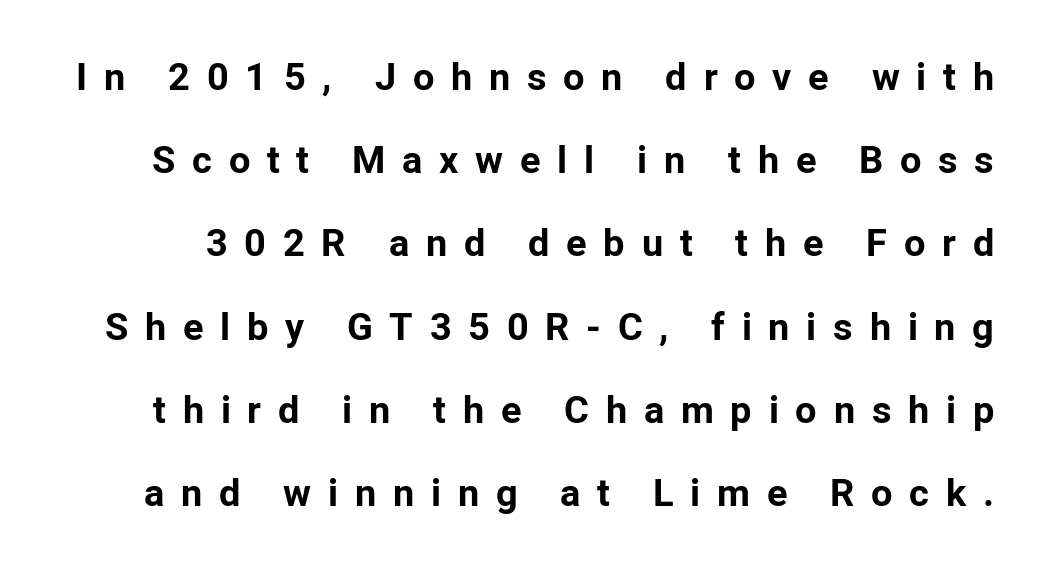
{"serif": "no", "italic": "no", "bold": "yes", "weight": "bold", "width": "normal", "stroke_contrast": "low", "x_height": "medium", "monospaced": "no", "underline": "no", "line_spacing": "loose", "line_spacing_ratio": 2.19, "letter_spacing": "wide", "letter_spacing_em": 0.44, "glyph_px": 38}
